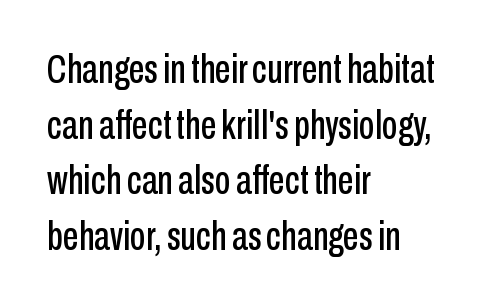
{"serif": "no", "italic": "no", "width": "condensed", "stroke_contrast": "low", "x_height": "medium", "monospaced": "no", "underline": "no", "align": "left", "line_spacing": "normal", "line_spacing_ratio": 1.39, "letter_spacing": "normal", "letter_spacing_em": 0.0, "glyph_px": 40}
